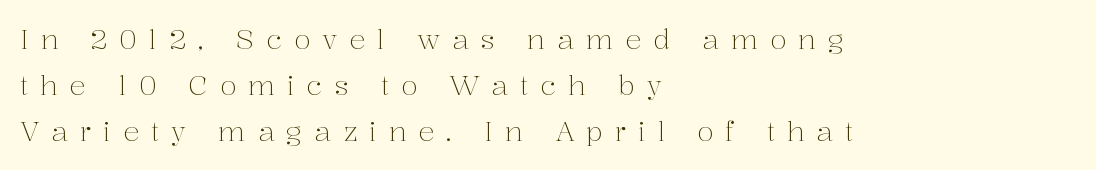
The image shows 27 px text type, upright; set left-aligned, normal line spacing (1.7x), unusually wide letter spacing (+0.44 em), not underlined.
